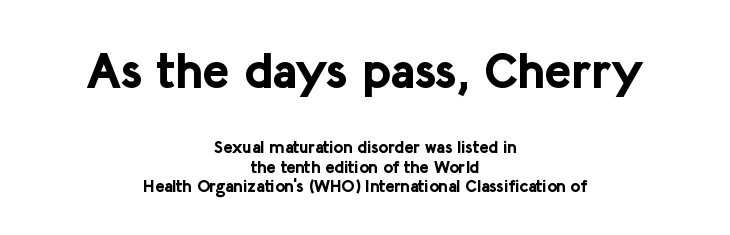
Q: Is the text bold? A: Yes.
Q: Is the text italic (slanted)? A: No, it is upright.
Q: Is the typeface a serif or a sans-serif typeface? A: Sans-serif.
Q: Is the text underlined? A: No.
Q: How is the paragraph aligned? A: Centered.
Q: Is the spacing between letters normal or unusually wide? A: Normal.
Q: Which block of text is set in a larger size, the first (top) or the second (bottom)? A: The first (top) one.
Q: Width (condensed, normal, or wide)? A: Normal.
Q: Stroke contrast? A: Low.
Q: x-height? A: Medium.
Q: Monospaced? A: No.
